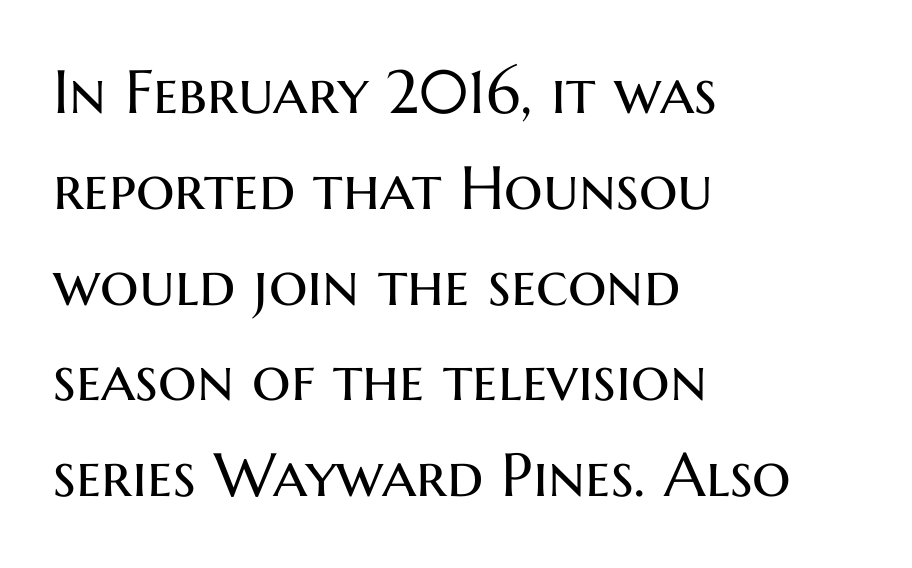
Q: Is the text bold? A: No.
Q: Is the text italic (slanted)? A: No, it is upright.
Q: Is the typeface a serif or a sans-serif typeface? A: Sans-serif.
Q: Is the text underlined? A: No.
Q: How is the paragraph aligned? A: Left-aligned.
Q: Is the spacing between letters normal or unusually wide? A: Normal.
Q: Is the spacing between lines tight, normal or loose? A: Normal.
Q: Width (condensed, normal, or wide)? A: Normal.
Q: Stroke contrast? A: Medium.
Q: x-height? A: Medium.
Q: Monospaced? A: No.
